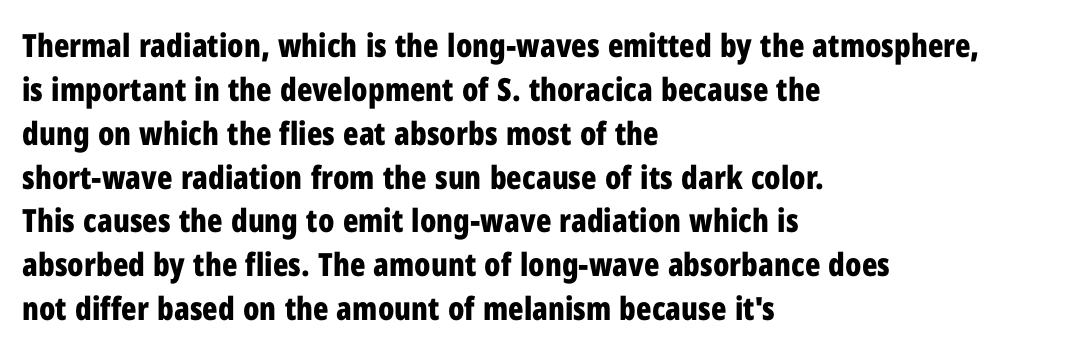
Think of a printed novel: that variable character pitch is what you see here. Observe the ordinary spacing: letters are neighbours, not strangers. Weight check: bold — yes, fully. Each line starts at the same left margin while the right side varies. Notice how descenders clear the ascenders below comfortably — that's standard leading. If you drew a line through each stem, it would be perfectly vertical.
